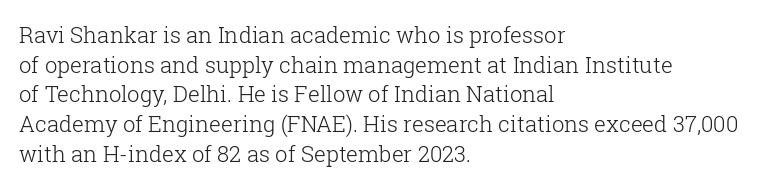
Q: Is the text bold? A: No.
Q: Is the text italic (slanted)? A: No, it is upright.
Q: Is the text underlined? A: No.
Q: How is the paragraph aligned? A: Left-aligned.
Q: Is the spacing between letters normal or unusually wide? A: Normal.
Q: Is the spacing between lines tight, normal or loose? A: Normal.
